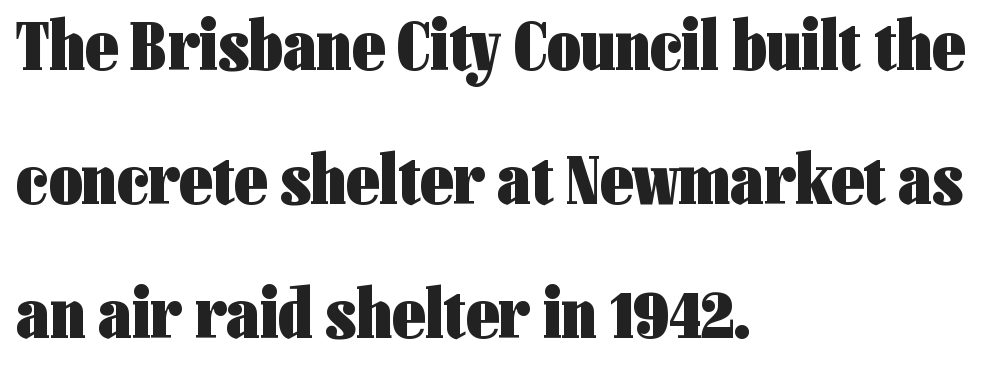
Type without underlining. Visually the block forms a straight wall on the left and a jagged coastline on the right. Do the characters align in a grid? No, the font is proportional. Italic? Not at all — the glyphs are vertical. Caption: bold face, heavy strokes.
